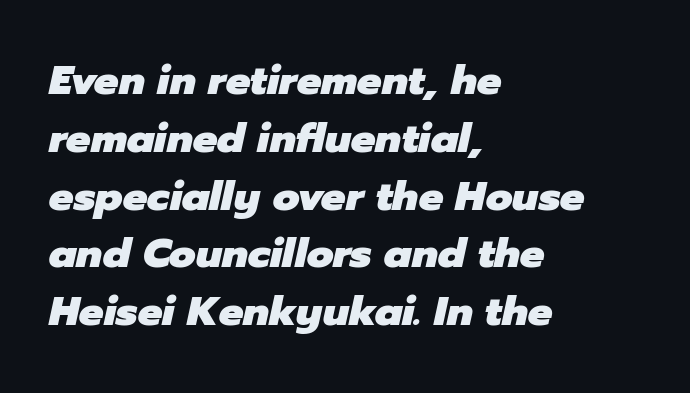
Q: Is the text bold? A: Yes.
Q: Is the text italic (slanted)? A: Yes, it leans right by about 12 degrees.
Q: Is the text underlined? A: No.
Q: How is the paragraph aligned? A: Left-aligned.
Q: Is the spacing between letters normal or unusually wide? A: Normal.
Q: Is the spacing between lines tight, normal or loose? A: Normal.
Q: Width (condensed, normal, or wide)? A: Normal.
Q: Stroke contrast? A: Low.
Q: x-height? A: Medium.
Q: Monospaced? A: No.
